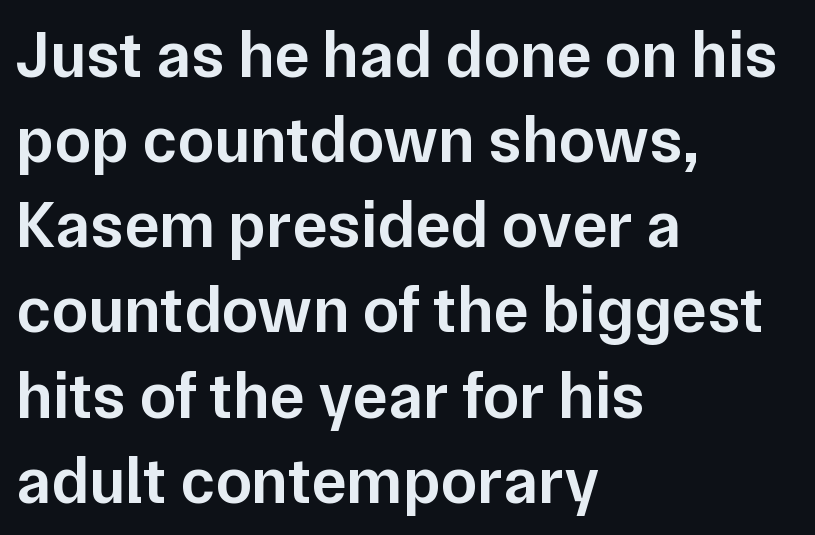
Nope, not italic — everything's standing straight. The space beneath each line is pristine and unruled. This sample is left-justified, so line endings fall wherever the words run out. As a designer I'd log this as weight 600, semibold. Whoever set this chose a conventional vertical rhythm.
